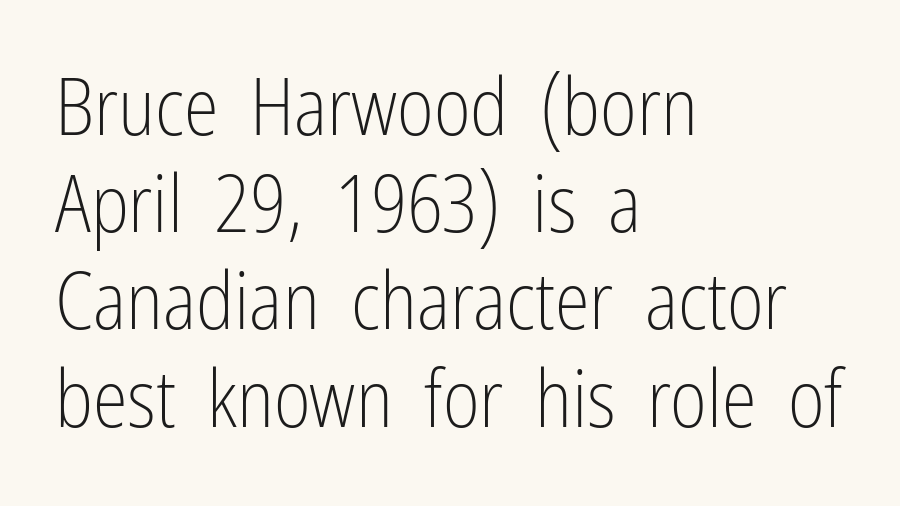
Q: Is the text bold? A: No.
Q: Is the text italic (slanted)? A: No, it is upright.
Q: Is the typeface a serif or a sans-serif typeface? A: Sans-serif.
Q: Is the text underlined? A: No.
Q: How is the paragraph aligned? A: Left-aligned.
Q: Is the spacing between letters normal or unusually wide? A: Normal.
Q: Width (condensed, normal, or wide)? A: Condensed.
Q: Stroke contrast? A: Low.
Q: x-height? A: Medium.
Q: Monospaced? A: No.
